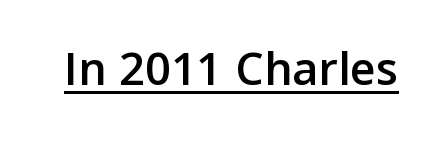
Q: Is the text italic (slanted)? A: No, it is upright.
Q: Is the typeface a serif or a sans-serif typeface? A: Sans-serif.
Q: Is the text underlined? A: Yes.
Q: Is the spacing between letters normal or unusually wide? A: Normal.
Q: Width (condensed, normal, or wide)? A: Normal.
Q: Stroke contrast? A: Low.
Q: x-height? A: Medium.
Q: Monospaced? A: No.
